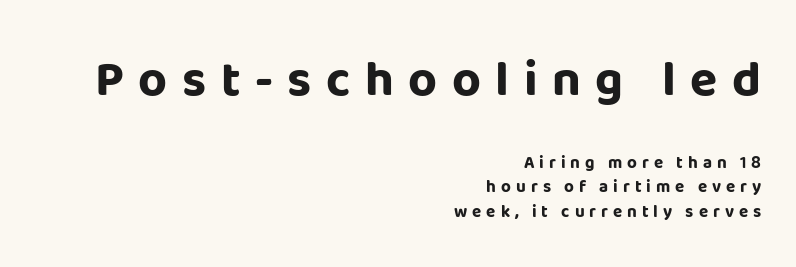
The image shows 50 px bold sans-serif type, upright; set right-aligned, normal line spacing (1.44x), unusually wide letter spacing (+0.29 em), not underlined; the first (top) block is 2.94x larger; low stroke contrast and a large x-height.
